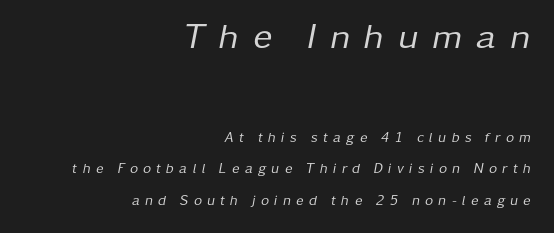
Proportional: the letters do not fall into vertical columns. If you squint, the top block still reads clearly — it's the larger of the two. This sample trades compactness for vertical openness between lines. The paragraph shown leans on its right margin. Stems and bowls with no extra thickness — not bold.
